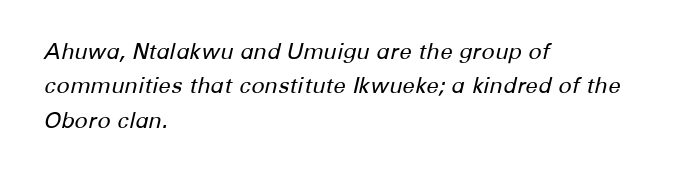
{"italic": "yes", "lean": "right", "slant_degrees": 12, "bold": "no", "underline": "no", "align": "left", "line_spacing": "normal", "line_spacing_ratio": 1.56, "letter_spacing": "normal", "letter_spacing_em": 0.0, "glyph_px": 22}
